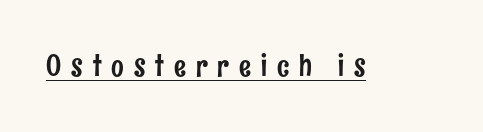
The image shows 30 px condensed sans-serif type, upright; set unusually wide letter spacing (+0.33 em), underlined; low stroke contrast and a medium x-height.
